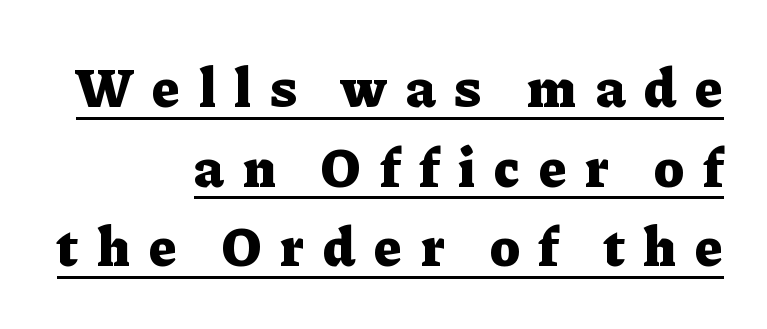
{"serif": "yes", "italic": "no", "bold": "yes", "weight": "heavy", "width": "normal", "stroke_contrast": "low", "x_height": "medium", "monospaced": "no", "underline": "yes", "align": "right", "line_spacing": "normal", "line_spacing_ratio": 1.42, "letter_spacing": "wide", "letter_spacing_em": 0.34, "glyph_px": 56}
